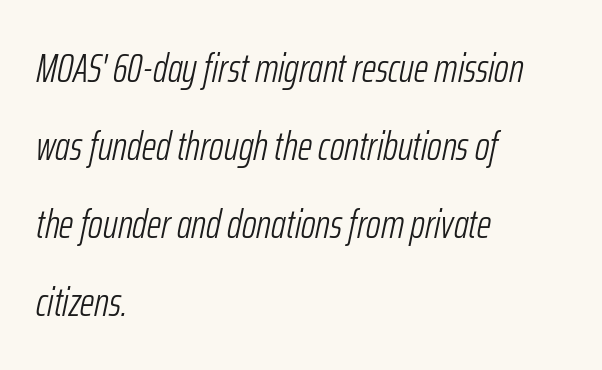
The image shows 40 px light, condensed type, italic (leaning right); set left-aligned, loose line spacing (1.95x), normal letter spacing, not underlined; low stroke contrast and a medium x-height.
